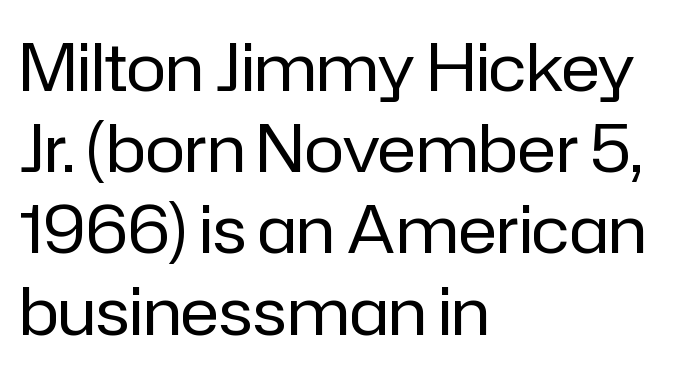
{"serif": "no", "italic": "no", "bold": "no", "weight": "regular", "width": "normal", "stroke_contrast": "low", "x_height": "medium", "monospaced": "no", "underline": "no", "align": "left", "line_spacing_ratio": 1.23, "letter_spacing": "normal", "letter_spacing_em": 0.0, "glyph_px": 66}
